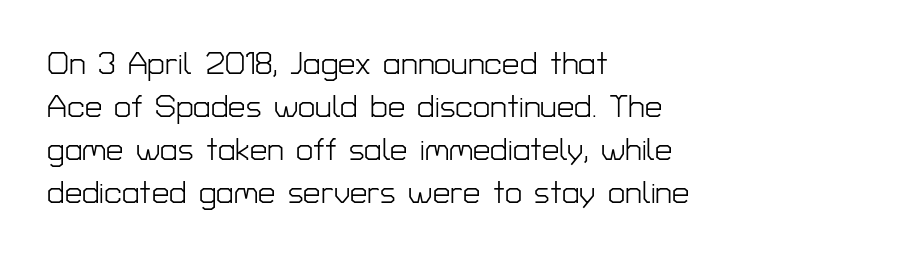
The passage is arranged the way most books set body copy — flush left. The typography opts for an upright posture over an oblique one. The letters look calm and open, with moderate or lighter stems. The specimen omits any rule beneath the text block's lines. These lines are composed in type without serifs. How are the letters spaced? Ordinarily, with no added tracking.
